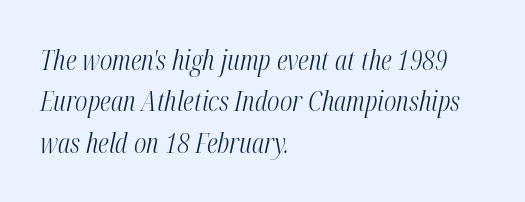
The image shows 28 px light, condensed type, italic (leaning right); set left-aligned, normal line spacing (1.48x), normal letter spacing, not underlined; medium stroke contrast and a medium x-height.
